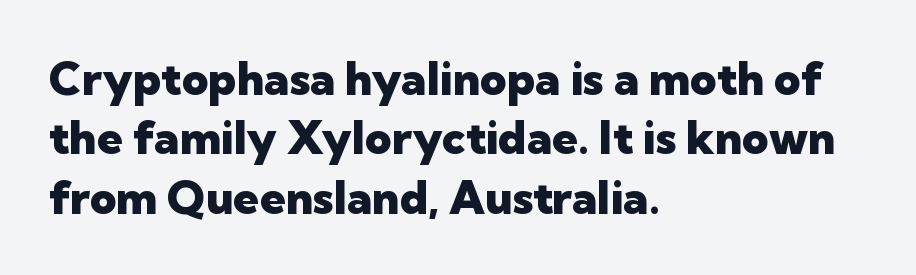
The image shows 46 px heavy sans-serif type, upright; set left-aligned, normal line spacing (1.29x), normal letter spacing, not underlined; low stroke contrast and a medium x-height.
